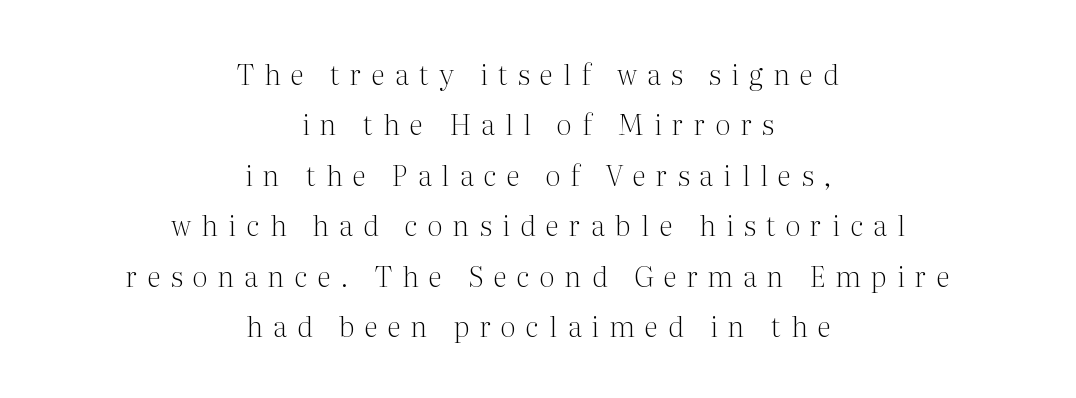
{"serif": "yes", "italic": "no", "bold": "no", "weight": "light", "width": "normal", "stroke_contrast": "medium", "x_height": "medium", "monospaced": "no", "underline": "no", "align": "center", "line_spacing_ratio": 1.8, "letter_spacing": "wide", "letter_spacing_em": 0.37, "glyph_px": 28}
